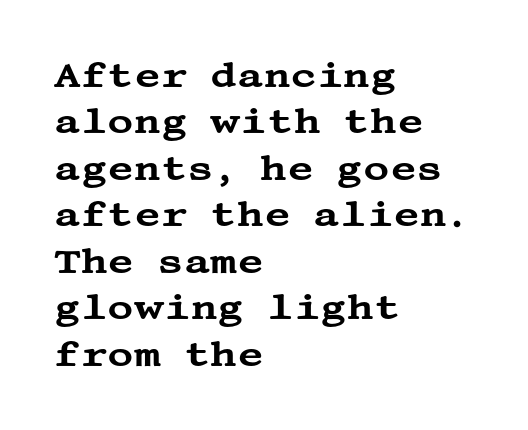
The image shows 36 px wide serif type, upright; set left-aligned, normal line spacing (1.29x), normal letter spacing, not underlined; medium stroke contrast and a large x-height.
